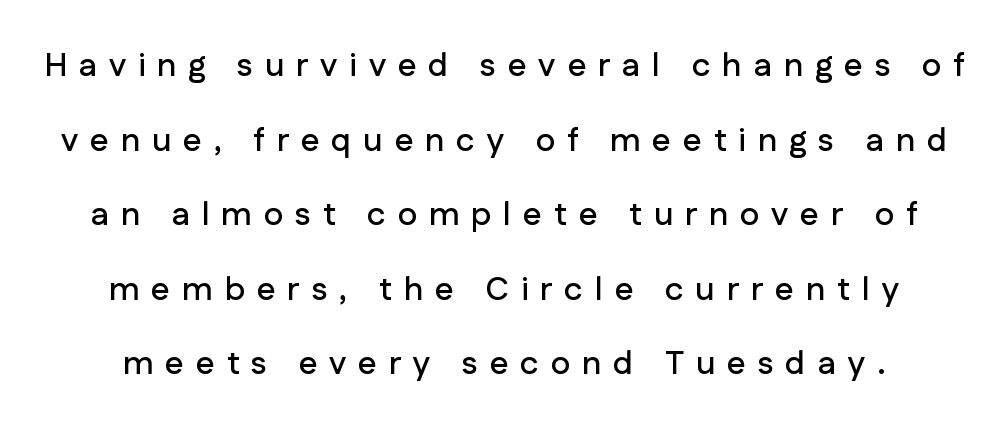
This sample trades compactness for vertical openness between lines. Unlike italic type, these characters show no tilt at all. I'd call this a sans setting — the letters go barefoot. The glyphs are unaccompanied by any horizontal stroke below them.
